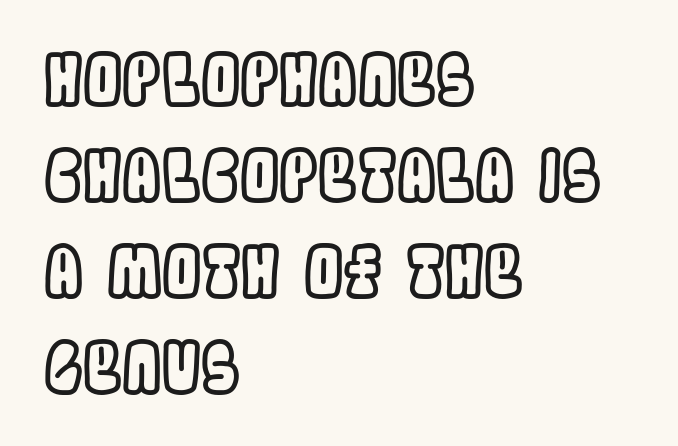
{"italic": "no", "width": "condensed", "x_height": "large", "monospaced": "no", "underline": "no", "align": "left", "line_spacing": "normal", "line_spacing_ratio": 1.37, "letter_spacing": "normal", "letter_spacing_em": 0.0, "glyph_px": 70}
